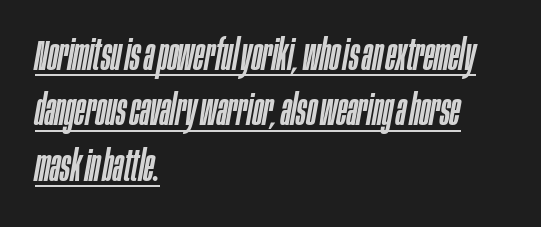
The image shows 43 px condensed type, italic (leaning right); set left-aligned, normal line spacing (1.29x), normal letter spacing, underlined; low stroke contrast and a large x-height.
